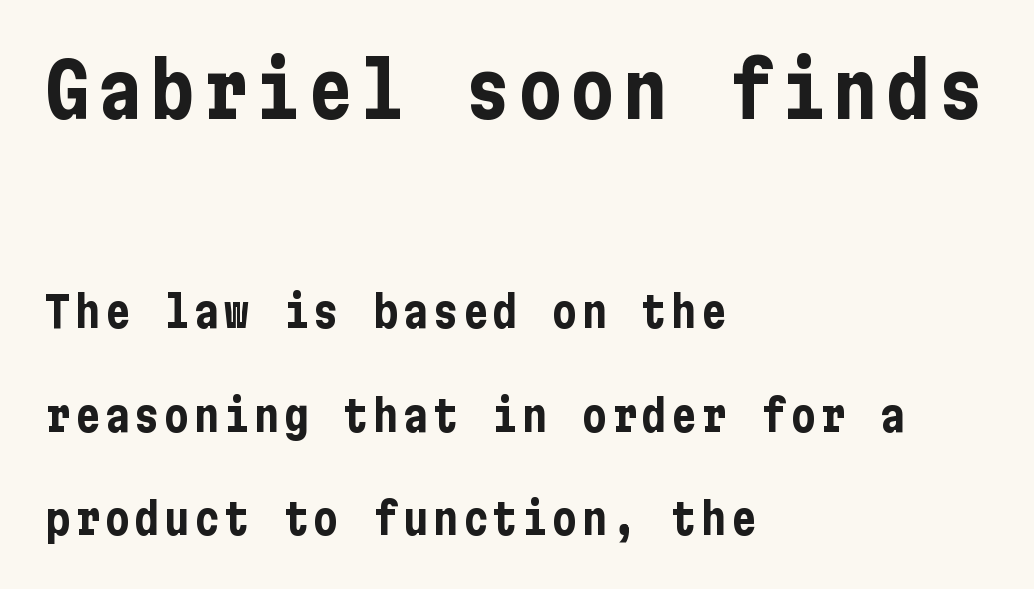
Whoever set this made the first block the dominant, larger element. If you measured baseline to baseline, you'd find a long distance. A student would call this left alignment; a typographer would say flush left, rag right. These lines carry a lot of weight — the face is fully bold. A typesetter would mark this as roman, not italic.
